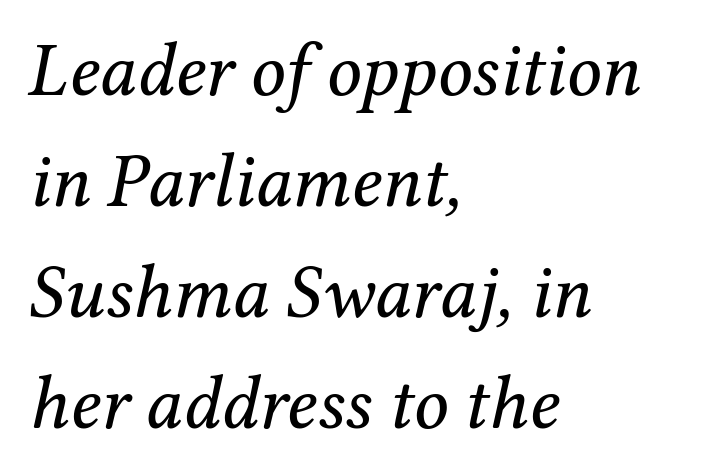
{"serif": "yes", "italic": "yes", "lean": "right", "slant_degrees": 12, "bold": "no", "weight": "regular", "width": "normal", "stroke_contrast": "medium", "x_height": "medium", "monospaced": "no", "underline": "no", "align": "left", "line_spacing": "normal", "line_spacing_ratio": 1.46, "letter_spacing": "normal", "letter_spacing_em": 0.0, "glyph_px": 76}
